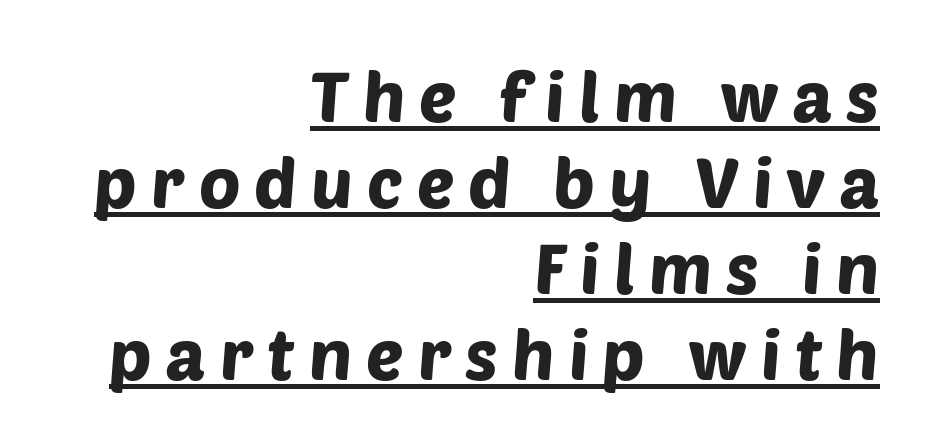
Q: Is the typeface a serif or a sans-serif typeface? A: Sans-serif.
Q: Is the text underlined? A: Yes.
Q: How is the paragraph aligned? A: Right-aligned.
Q: Is the spacing between letters normal or unusually wide? A: Unusually wide.
Q: Width (condensed, normal, or wide)? A: Normal.
Q: Stroke contrast? A: Low.
Q: x-height? A: Large.
Q: Monospaced? A: No.
